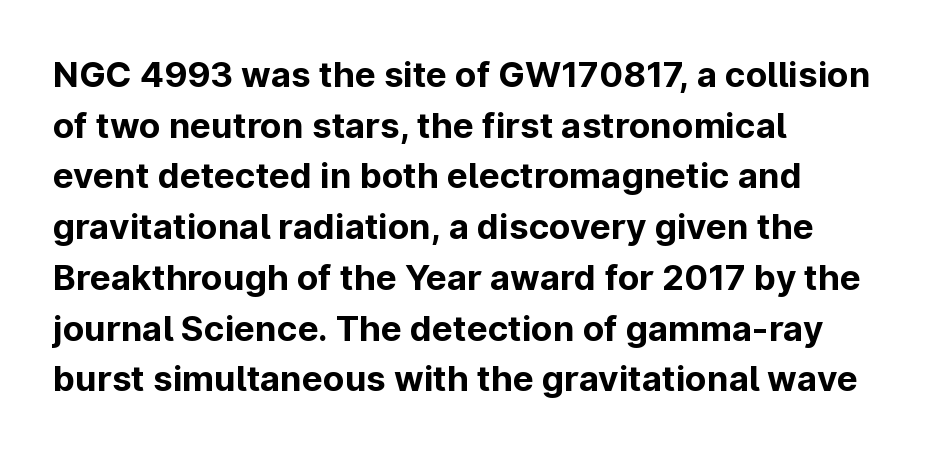
The image shows 35 px bold sans-serif type, upright; set left-aligned, normal line spacing (1.45x), normal letter spacing, not underlined; low stroke contrast and a medium x-height.
